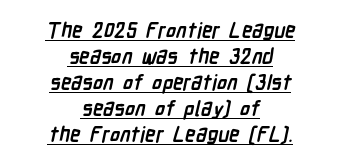
Q: Is the text bold? A: Yes.
Q: Is the text underlined? A: Yes.
Q: How is the paragraph aligned? A: Centered.
Q: Is the spacing between letters normal or unusually wide? A: Normal.
